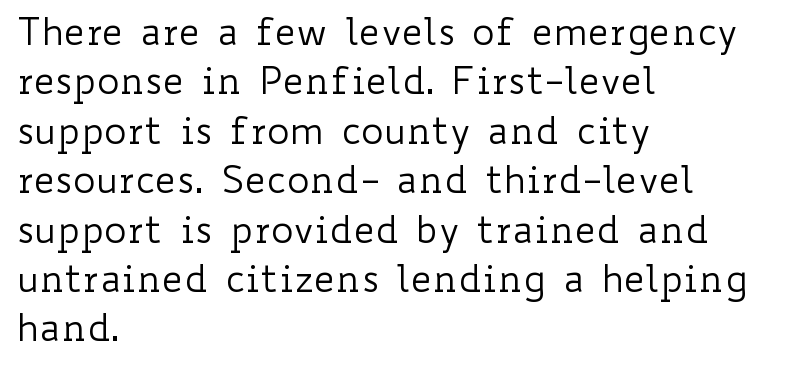
The image shows 38 px regular-weight, wide type, upright; set left-aligned, normal line spacing (1.3x), normal letter spacing, not underlined; low stroke contrast and a small x-height.
